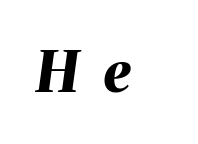
{"italic": "yes", "lean": "right", "slant_degrees": 8, "bold": "yes", "weight": "bold", "width": "normal", "stroke_contrast": "medium", "x_height": "medium", "monospaced": "no", "underline": "no", "align": "left", "letter_spacing": "wide", "letter_spacing_em": 0.45, "glyph_px": 56}
